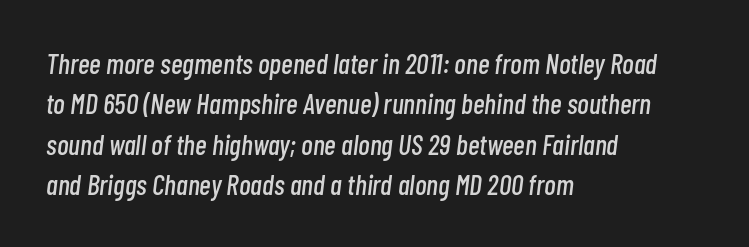
{"italic": "yes", "lean": "right", "slant_degrees": 7, "width": "condensed", "stroke_contrast": "low", "x_height": "medium", "monospaced": "no", "underline": "no", "align": "left", "line_spacing": "normal", "line_spacing_ratio": 1.44, "letter_spacing": "normal", "letter_spacing_em": 0.0, "glyph_px": 28}
